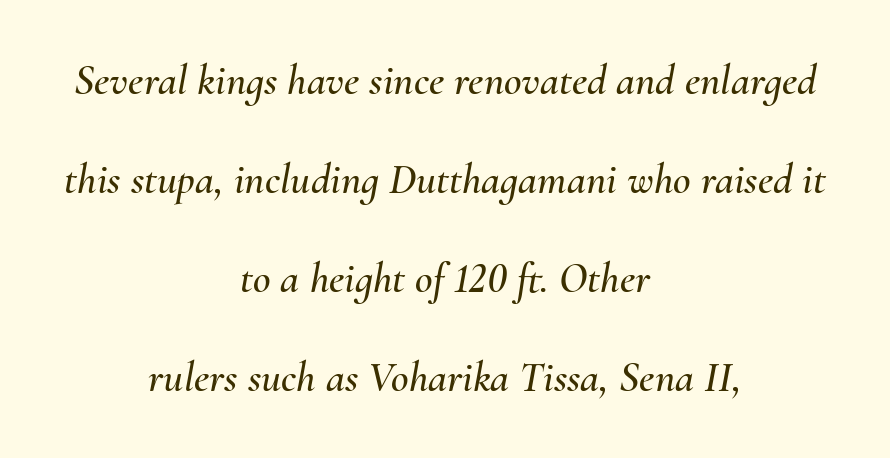
These lines are centered, leaving both edges ragged. Descenders are the only things crossing below the line. Students, note that the glyphs here touch the page at normal intervals. Successive baselines arrive slowly, with a big drop between each.
